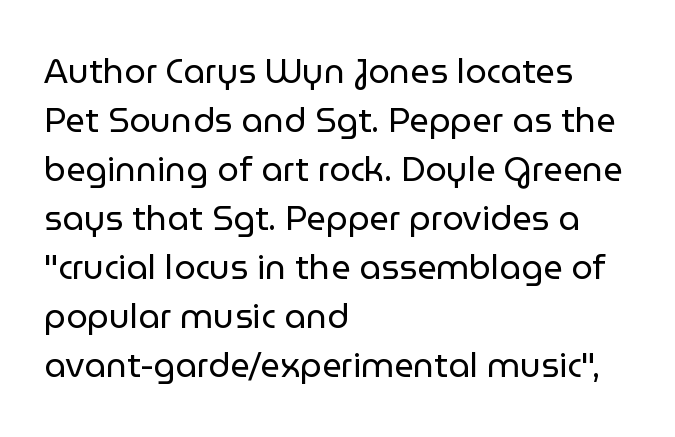
Q: Is the text bold? A: No.
Q: Is the text italic (slanted)? A: No, it is upright.
Q: Is the typeface a serif or a sans-serif typeface? A: Sans-serif.
Q: Is the text underlined? A: No.
Q: How is the paragraph aligned? A: Left-aligned.
Q: Is the spacing between letters normal or unusually wide? A: Normal.
Q: Is the spacing between lines tight, normal or loose? A: Normal.
Q: Width (condensed, normal, or wide)? A: Normal.
Q: Stroke contrast? A: Low.
Q: x-height? A: Medium.
Q: Monospaced? A: No.
